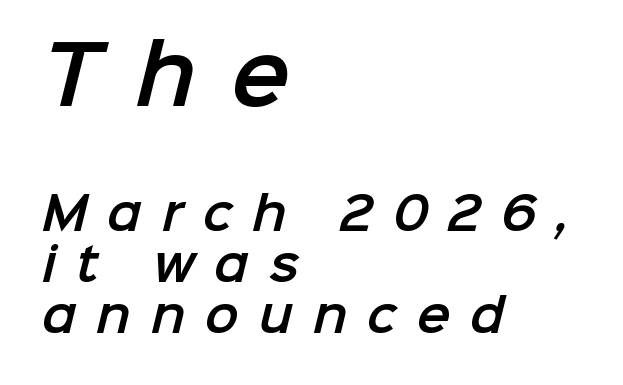
{"serif": "no", "width": "normal", "stroke_contrast": "low", "x_height": "medium", "monospaced": "no", "underline": "no", "align": "left", "line_spacing": "tight", "line_spacing_ratio": 1.13, "letter_spacing": "wide", "letter_spacing_em": 0.44, "larger_block": "first", "size_ratio": 1.76, "glyph_px": 79}
